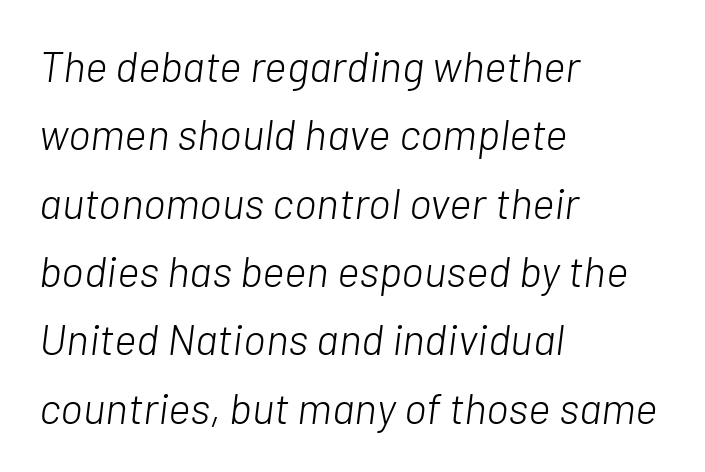
The image shows 43 px light type, italic (leaning right); set left-aligned, normal line spacing (1.59x), normal letter spacing, not underlined; low stroke contrast and a medium x-height.
